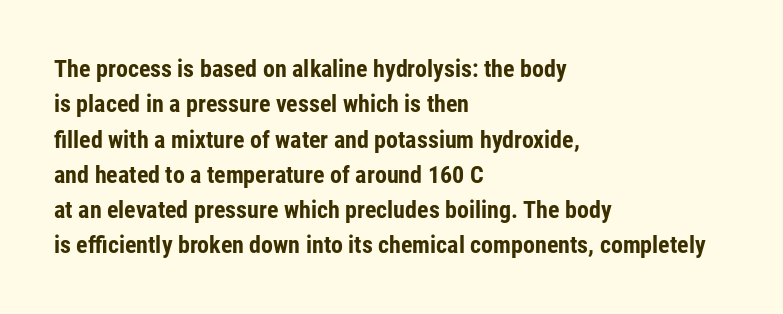
The baseline area is clear. Rendered with straight, roman letterforms. The face used here has the dense, thick strokes of a bold. One-word summary of the alignment: left.
